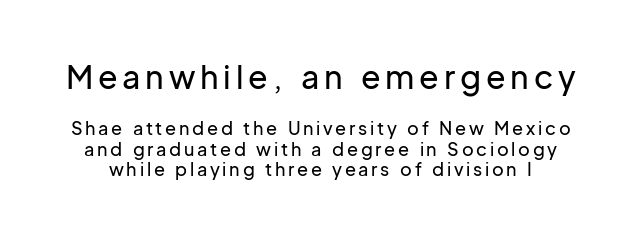
Q: Is the text italic (slanted)? A: No, it is upright.
Q: Is the typeface a serif or a sans-serif typeface? A: Sans-serif.
Q: Is the text underlined? A: No.
Q: Is the spacing between lines tight, normal or loose? A: Tight.
Q: Which block of text is set in a larger size, the first (top) or the second (bottom)? A: The first (top) one.
Q: Width (condensed, normal, or wide)? A: Normal.
Q: Stroke contrast? A: Low.
Q: x-height? A: Medium.
Q: Monospaced? A: No.
